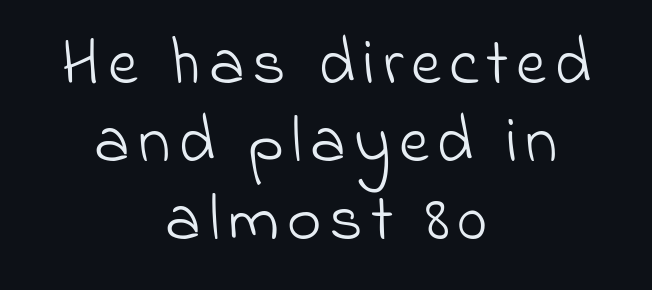
No heavy texture on the line: the type isn't bold. Proportional: the letters do not fall into vertical columns. Underline: absent. The typesetter chose a symmetrical, centered arrangement here. Classification — sans serif.
